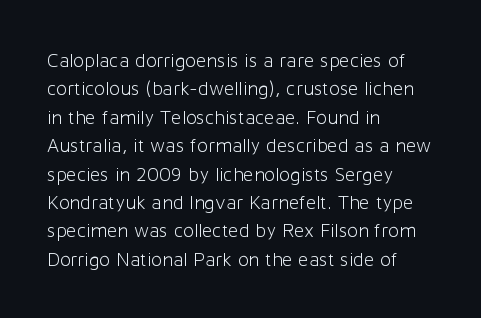
{"italic": "no", "bold": "no", "underline": "no", "align": "left", "line_spacing": "normal", "line_spacing_ratio": 1.42, "letter_spacing": "normal", "letter_spacing_em": 0.0, "glyph_px": 20}
